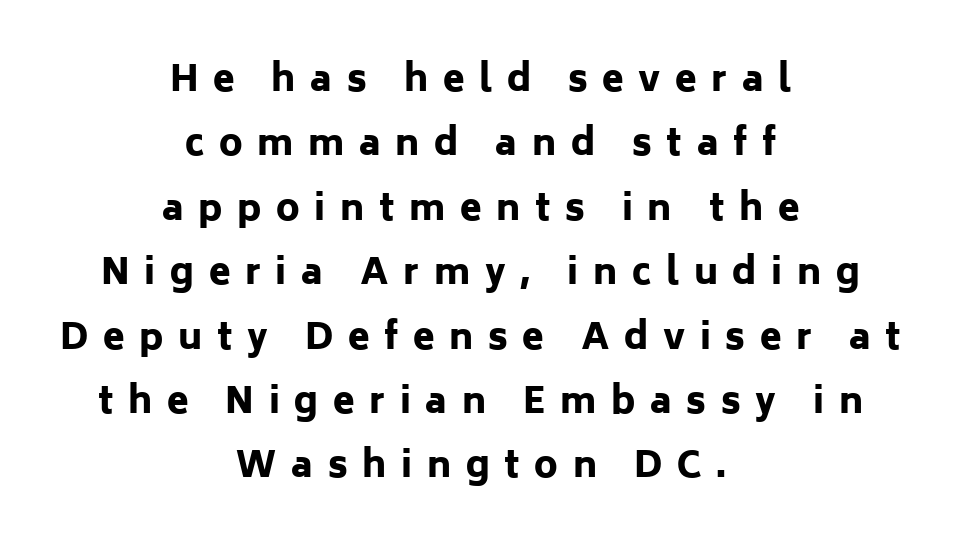
The image shows 35 px heavy sans-serif type, upright; set centered, line spacing 1.84x, unusually wide letter spacing (+0.42 em), not underlined; low stroke contrast and a medium x-height.
